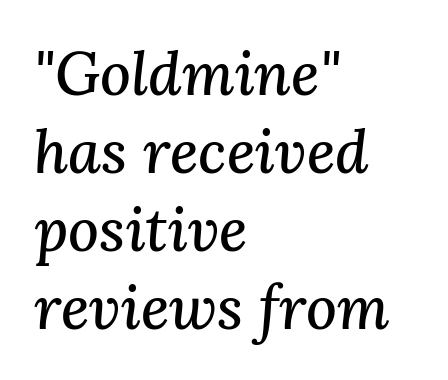
{"serif": "yes", "italic": "yes", "lean": "right", "slant_degrees": 3, "width": "normal", "stroke_contrast": "medium", "x_height": "medium", "monospaced": "no", "underline": "no", "align": "left", "line_spacing": "normal", "line_spacing_ratio": 1.3, "letter_spacing": "normal", "letter_spacing_em": 0.0, "glyph_px": 60}
